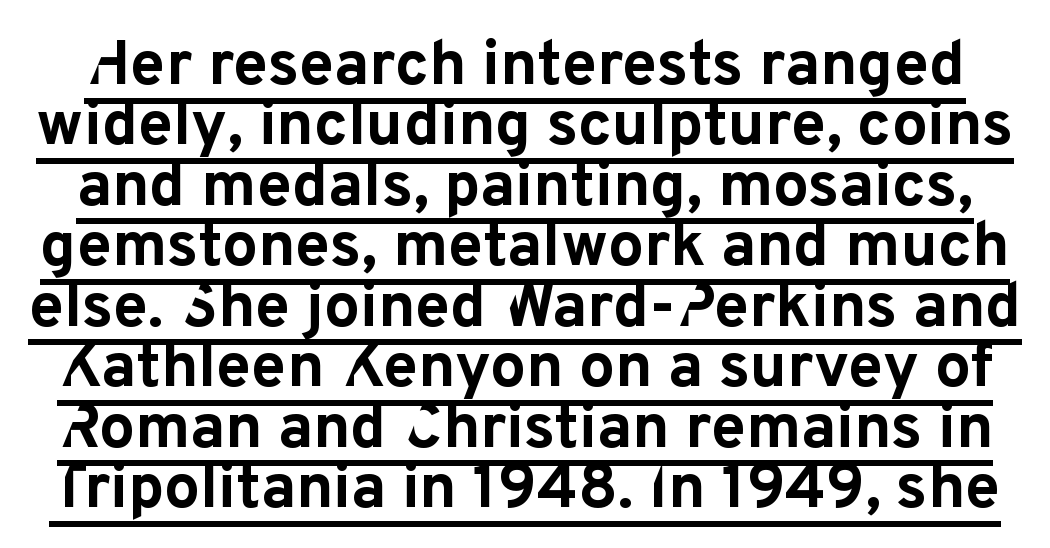
The image shows 63 px bold sans-serif type, upright; set tight line spacing (0.96x), normal letter spacing, underlined; low stroke contrast and a medium x-height.
